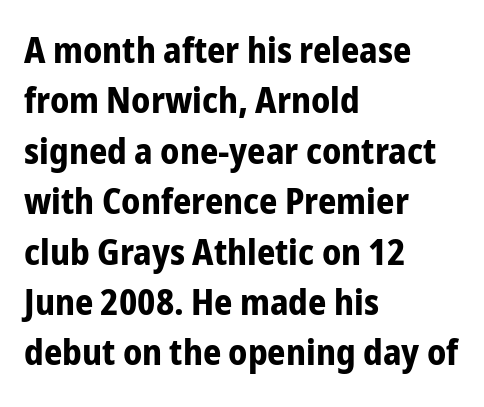
Rows of type keep a routine distance in the vertical direction. A typesetter would call this zero additional tracking. Characters remain perfectly vertical along every line. No feet cap the strokes, marking this as sans-serif type. The string is rendered with underlining switched off. The face used here is proportionally spaced, like ordinary book or web type.
